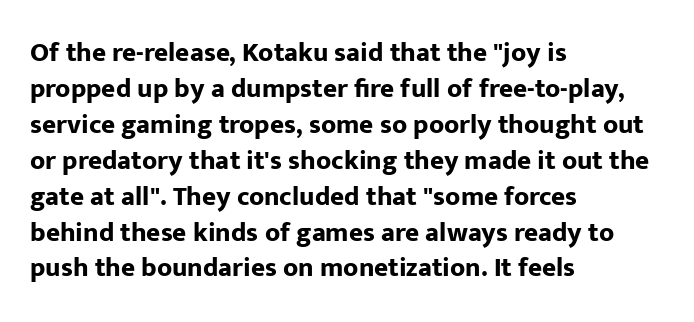
{"italic": "no", "bold": "yes", "underline": "no", "align": "left", "line_spacing": "normal", "line_spacing_ratio": 1.33, "letter_spacing": "normal", "letter_spacing_em": 0.0, "glyph_px": 27}
